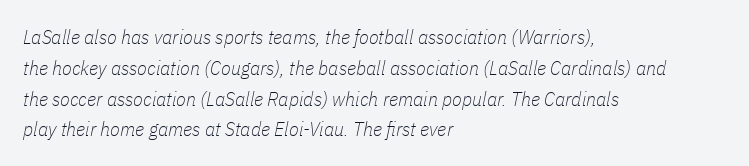
{"italic": "yes", "lean": "right", "slant_degrees": 11, "bold": "no", "underline": "no", "align": "left", "line_spacing": "normal", "line_spacing_ratio": 1.54, "letter_spacing": "normal", "letter_spacing_em": 0.0, "glyph_px": 20}
